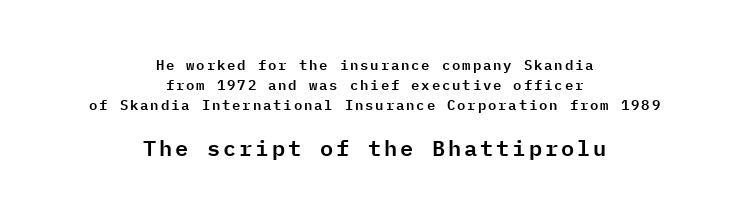
The emphasis by scale lands on block number two, below. The leading is moderate, giving the passage an even texture. The space directly below the letters is spotless. These lines were composed using upright roman letters. One-word summary of the alignment: center.
